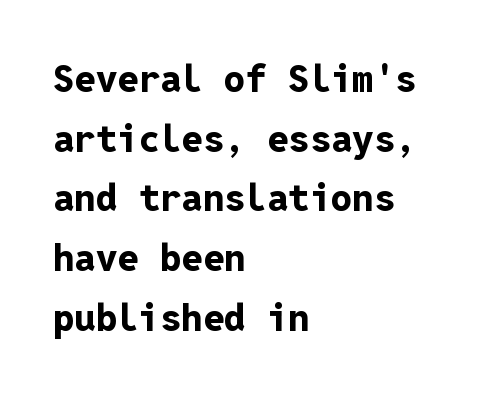
As a designer I'd log this as weight 700, bold. Do the letters lean? They stand straight. Each row of text sits above clean, open space. The vertical gap from one line to the next is medium. Observe the absence of serifs on each vertical stroke in this sample.
